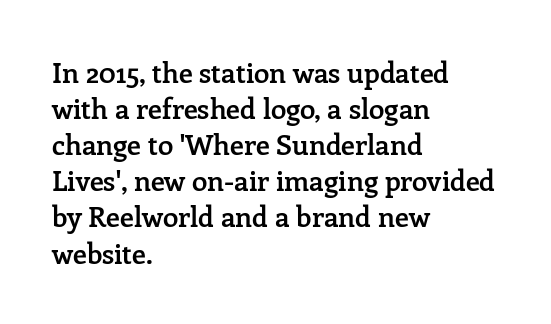
Which margin do the lines hug? The left one — the right edge is uneven. Leading matches the norm, producing a regular column. This rendering features lettering with no underline. The gaps between neighbouring characters are ordinary and unremarkable. A fair bit of extra ink — the face is semibold, not bold.
